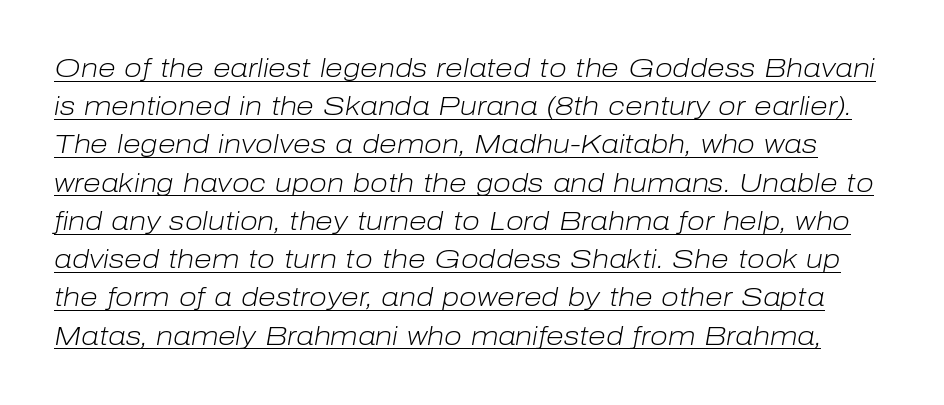
{"italic": "yes", "lean": "right", "slant_degrees": 10, "bold": "no", "underline": "yes", "line_spacing": "normal", "line_spacing_ratio": 1.47, "letter_spacing": "normal", "letter_spacing_em": 0.0, "glyph_px": 26}
